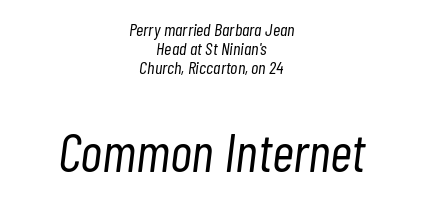
The image shows 54 px light, condensed type, italic (leaning right); set centered, tight line spacing (1.05x), normal letter spacing, not underlined; the second (bottom) block is 3.0x larger; low stroke contrast and a medium x-height.
